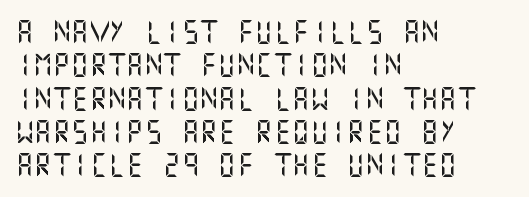
The image shows 23 px text type, upright; set left-aligned, normal line spacing (1.45x), normal letter spacing, not underlined.
